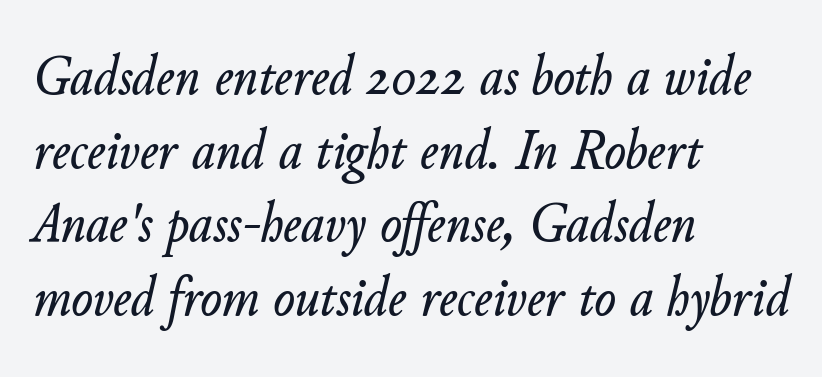
The text carries the slant typical of an italic or oblique font. The string is rendered with underlining switched off. The block of text has a typical density, with ordinary space between rows. The rendering uses natural spacing where letterforms have individual widths. This rendering uses left alignment, leaving the right contour irregular. Glyph-to-glyph distance matches everyday printed text.
